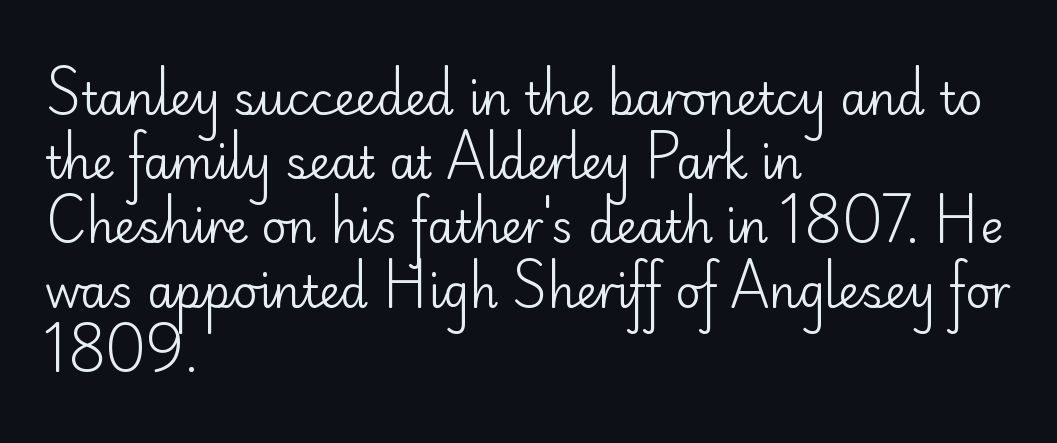
Q: Is the text bold? A: No.
Q: Is the text italic (slanted)? A: No, it is upright.
Q: Is the typeface a serif or a sans-serif typeface? A: Sans-serif.
Q: Is the text underlined? A: No.
Q: How is the paragraph aligned? A: Left-aligned.
Q: Is the spacing between letters normal or unusually wide? A: Normal.
Q: Is the spacing between lines tight, normal or loose? A: Normal.
Q: Width (condensed, normal, or wide)? A: Normal.
Q: Stroke contrast? A: Low.
Q: x-height? A: Small.
Q: Monospaced? A: No.
